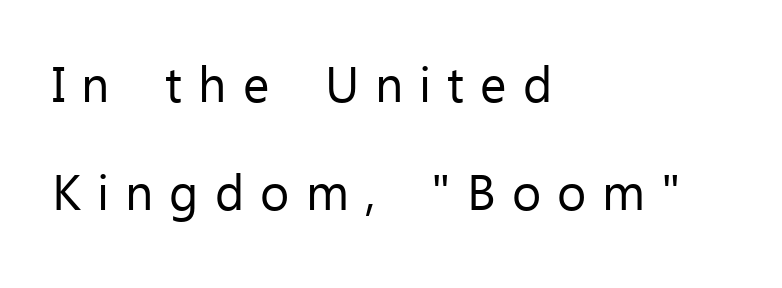
A typesetter would call this proportional, since set widths differ per character. Visually the block forms a straight wall on the left and a jagged coastline on the right. This is the regular roman posture of the typeface. Plain, unruled lines of type. Compared with a typical body face, this is equally light or lighter still.
